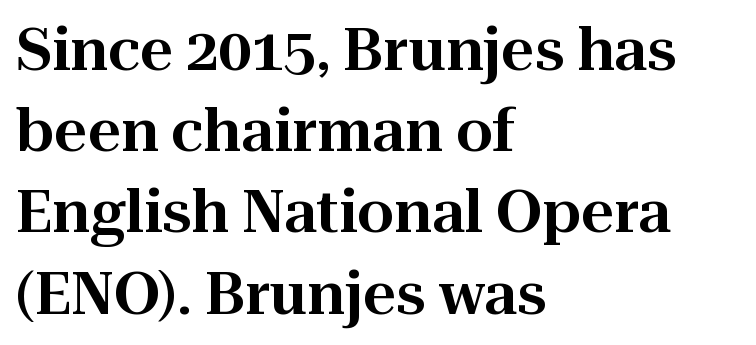
{"serif": "yes", "italic": "no", "width": "normal", "stroke_contrast": "high", "x_height": "medium", "monospaced": "no", "underline": "no", "align": "left", "line_spacing": "normal", "line_spacing_ratio": 1.4, "letter_spacing": "normal", "letter_spacing_em": 0.0, "glyph_px": 58}
